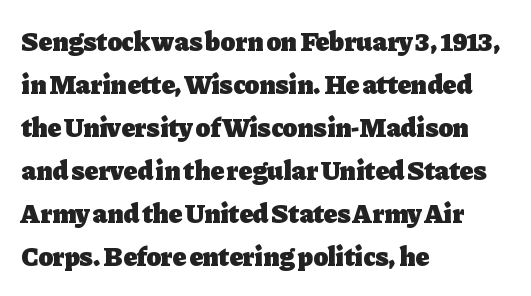
Q: Is the text bold? A: Yes.
Q: Is the text italic (slanted)? A: No, it is upright.
Q: Is the text underlined? A: No.
Q: How is the paragraph aligned? A: Left-aligned.
Q: Is the spacing between letters normal or unusually wide? A: Normal.
Q: Is the spacing between lines tight, normal or loose? A: Normal.
